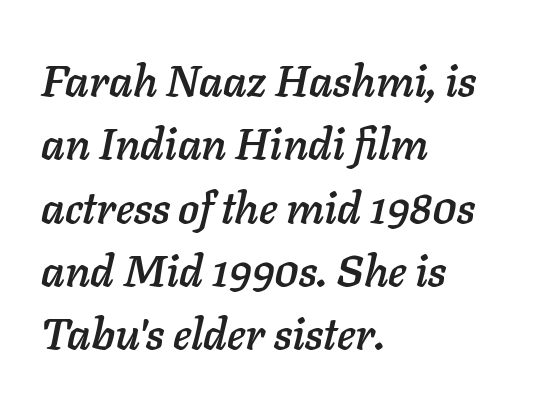
This sample uses plain, unmodified letter spacing. Posture: slanted. Line beginnings align vertically; line endings do not. A normal amount of white space separates one row of letters from the next.
